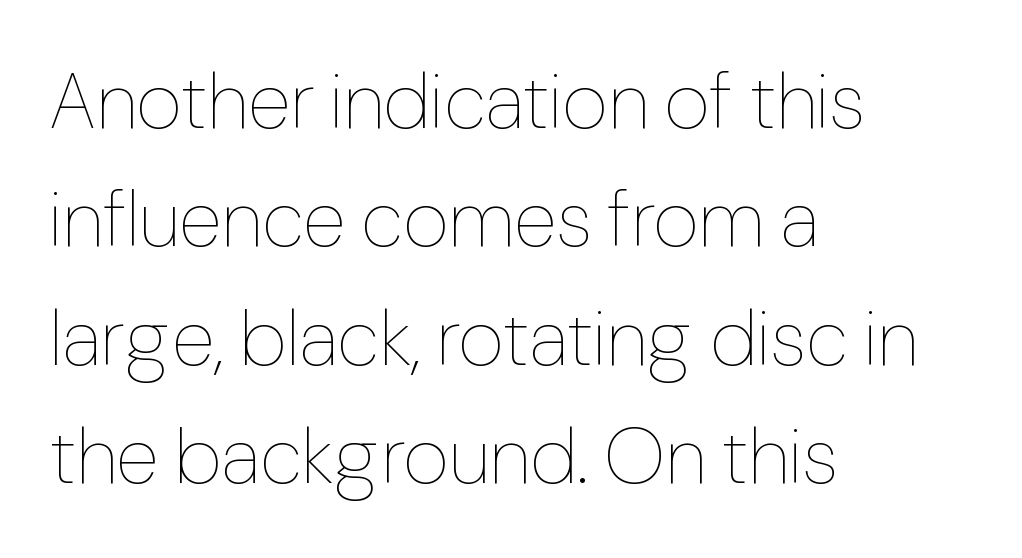
No word sits above an underline. The passage shown is typed in a proportional face where columns would drift. The gaps between neighbouring characters are ordinary and unremarkable. The space between consecutive lines is moderate. Compared with a typical body face, this is equally light or lighter still. The passage is arranged the way most books set body copy — flush left.
